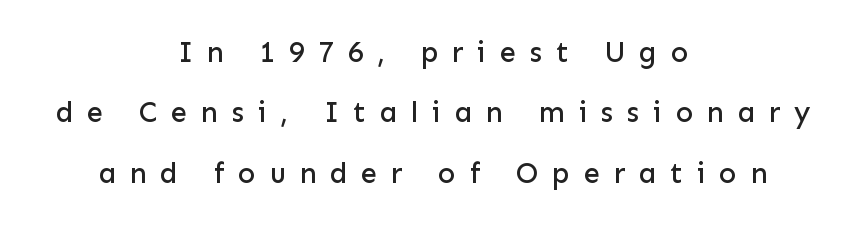
{"serif": "no", "italic": "no", "width": "normal", "stroke_contrast": "low", "x_height": "medium", "monospaced": "no", "underline": "no", "align": "center", "line_spacing": "loose", "line_spacing_ratio": 2.08, "letter_spacing": "wide", "letter_spacing_em": 0.47, "glyph_px": 29}
